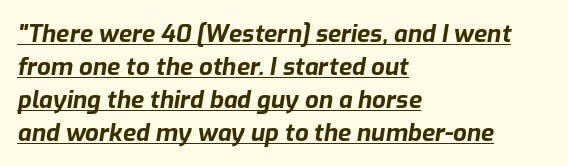
{"italic": "yes", "lean": "right", "slant_degrees": 9, "bold": "yes", "underline": "yes", "align": "left", "line_spacing": "normal", "line_spacing_ratio": 1.37, "letter_spacing": "normal", "letter_spacing_em": 0.0, "glyph_px": 24}
